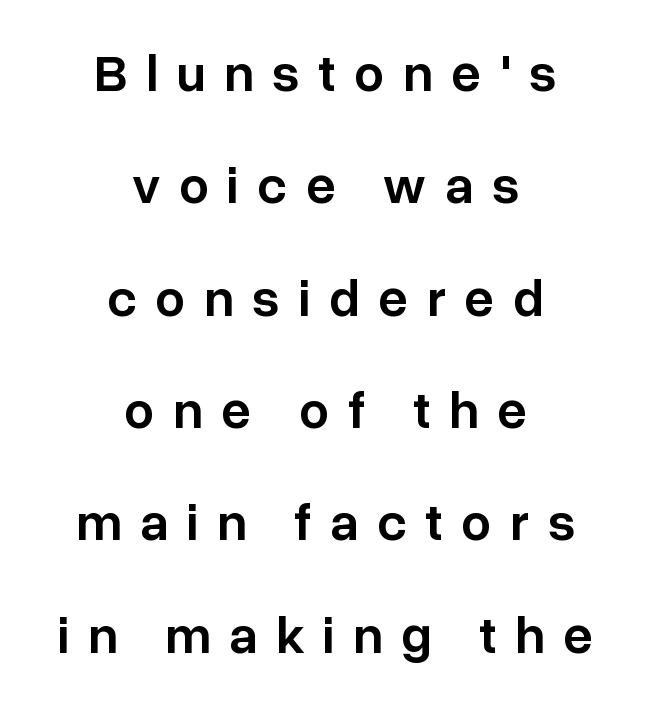
Spacing verdict: proportional, widths tailored to each character. The space between consecutive lines is lavish. The lettering stays uniformly vertical, giving the passage a roman look. Does the type have serifs? No, each stem ends abruptly. What stands out about the letter spacing? Its width — letters are far apart. Plain, unruled lines of type.
